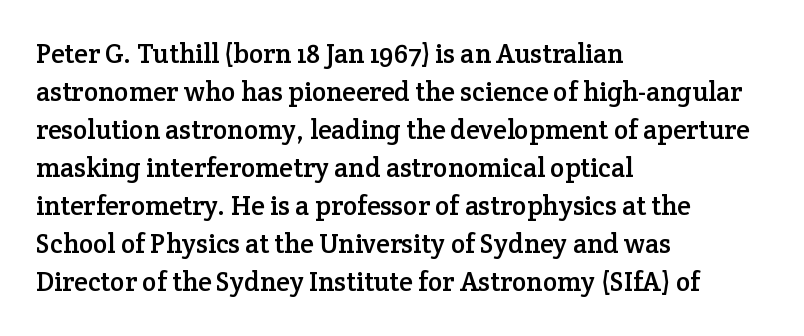
Every stem runs plumb, perpendicular to the baseline. No extra tracking has been applied to these lines. Students, observe: this is what conventionally led text looks like. The rendering anchors every line to the left-hand side. Just letters on the line, the space beneath them empty.
